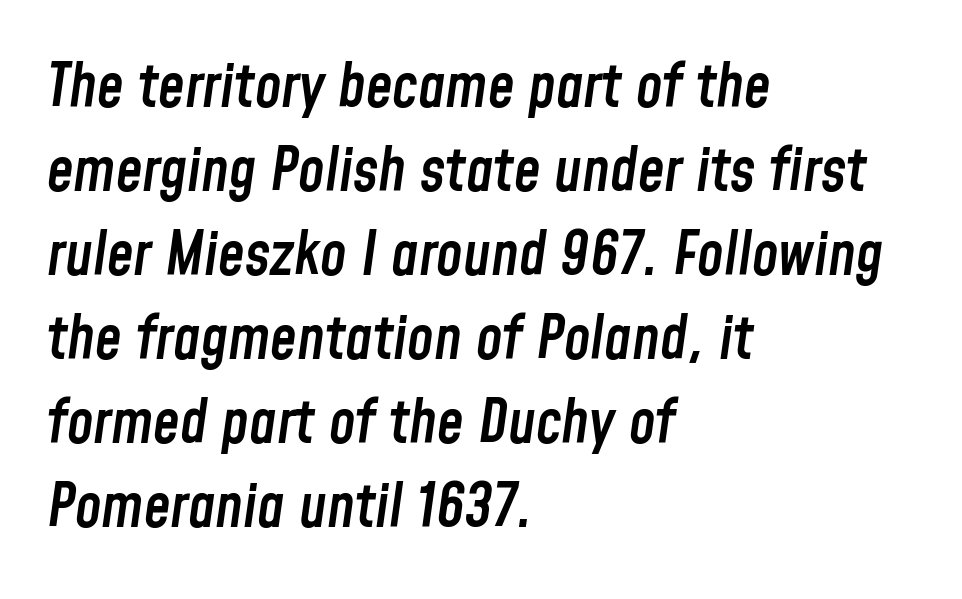
The image shows 60 px semibold, condensed type, italic (leaning right); set left-aligned, normal line spacing (1.4x), normal letter spacing, not underlined; low stroke contrast and a medium x-height.
